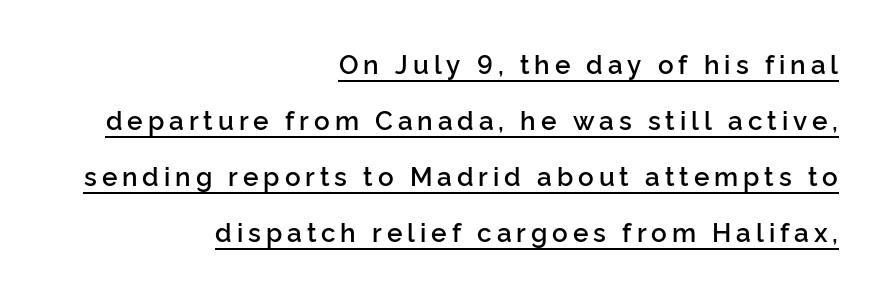
The glyphs are accompanied by a horizontal stroke just below them. Baseline-to-baseline distance is far greater than the letter height. Typographic density is moderately raised because the face is semibold. Posture: straight, roman, zero tilt.
